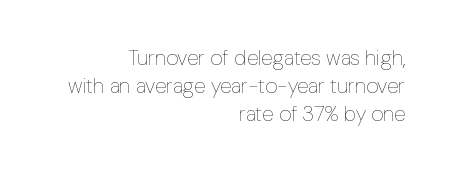
The letters stand straight up with perfectly vertical stems. Honestly, the row spacing looks completely unremarkable. Notice how the passage keeps a crisp vertical edge on the right only. How are the letters spaced? Ordinarily, with no added tracking.
